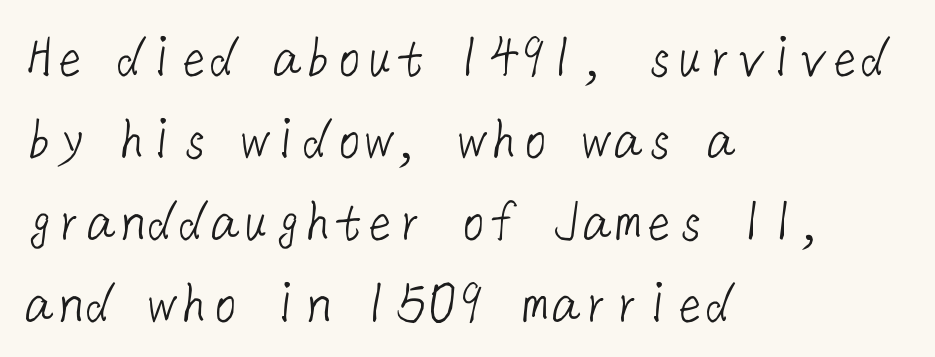
Typeset ragged right — the left edge is the straight one. How are the letters spaced? Ordinarily, with no added tracking. Think standard paragraph weight, or any step lighter than that. The vertical gap from one line to the next is medium.
